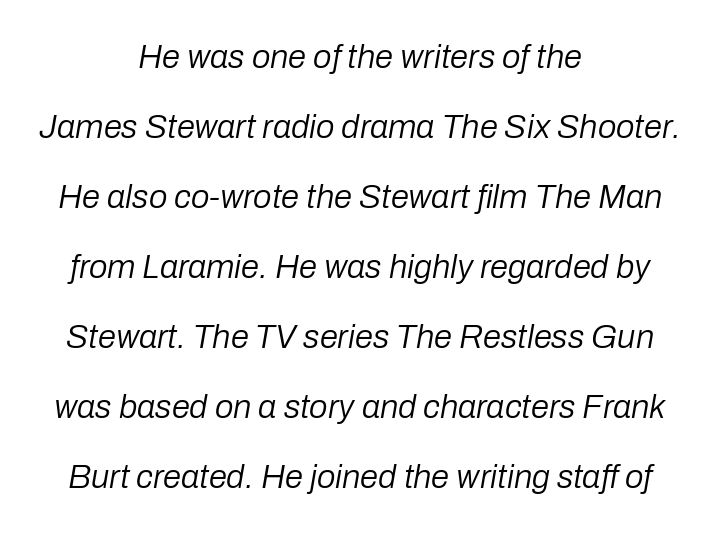
{"italic": "yes", "lean": "right", "slant_degrees": 10, "bold": "no", "weight": "regular", "width": "normal", "stroke_contrast": "low", "x_height": "medium", "monospaced": "no", "underline": "no", "align": "center", "line_spacing": "loose", "line_spacing_ratio": 2.12, "letter_spacing": "normal", "letter_spacing_em": 0.0, "glyph_px": 33}
